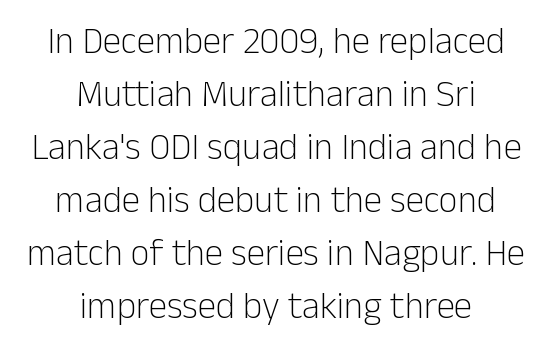
The image shows 37 px light sans-serif type, upright; set centered, normal line spacing (1.43x), normal letter spacing, not underlined; low stroke contrast and a medium x-height.
